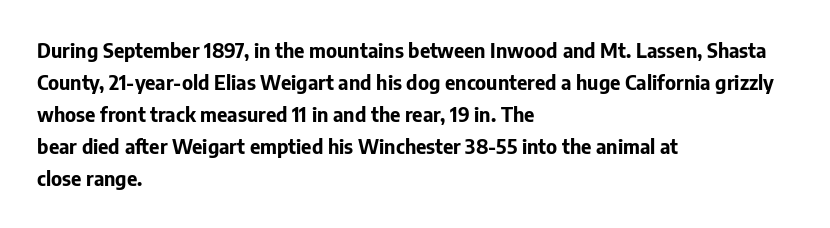
Q: Is the text bold? A: Yes.
Q: Is the text italic (slanted)? A: No, it is upright.
Q: Is the text underlined? A: No.
Q: How is the paragraph aligned? A: Left-aligned.
Q: Is the spacing between letters normal or unusually wide? A: Normal.
Q: Is the spacing between lines tight, normal or loose? A: Normal.
